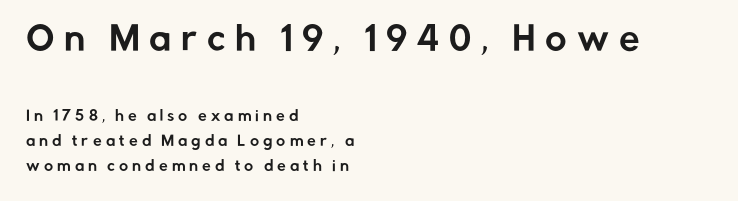
{"serif": "no", "italic": "no", "width": "normal", "stroke_contrast": "low", "x_height": "medium", "monospaced": "no", "underline": "no", "align": "left", "line_spacing_ratio": 1.76, "letter_spacing": "wide", "letter_spacing_em": 0.29, "larger_block": "first", "size_ratio": 2.36, "glyph_px": 33}
